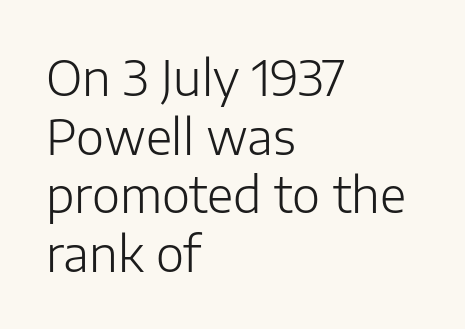
The image shows 48 px light sans-serif type, upright; set left-aligned, line spacing 1.22x, normal letter spacing, not underlined; low stroke contrast and a medium x-height.
